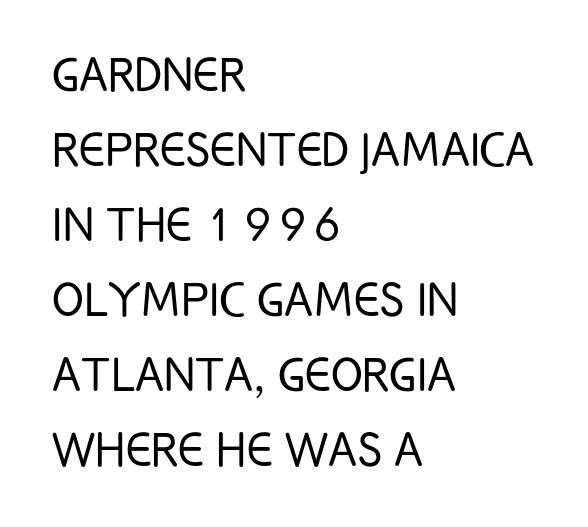
Is there any slant? The stems are plumb. The letterforms sit shoulder to shoulder at normal distance. Compared with typical paragraphs, the rows here are spaced about the same. No word sits above an underline. The letters look calm and open, with moderate or lighter stems.
